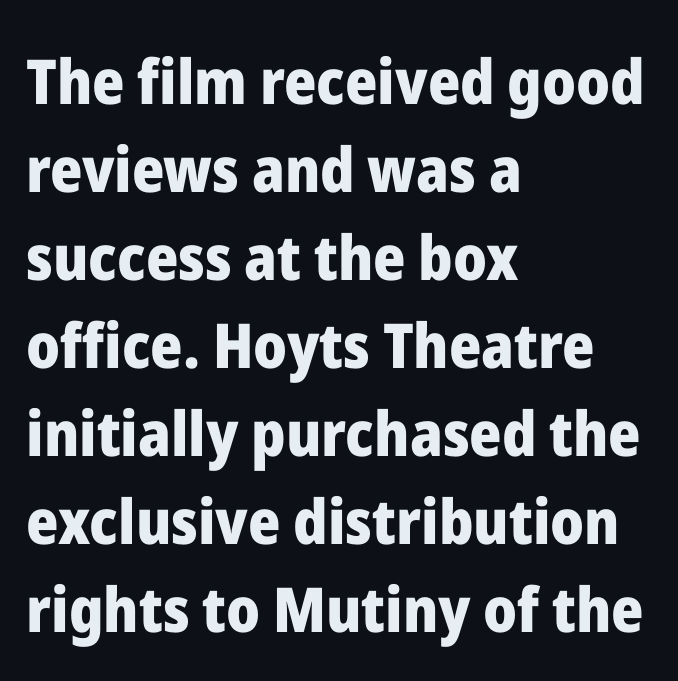
Line starts are locked; line ends wander. You can tell it's not italic because the verticals are truly vertical. Honestly, the letter spacing is just normal — you wouldn't notice it. How would I describe the line gaps? Plain and ordinary.
